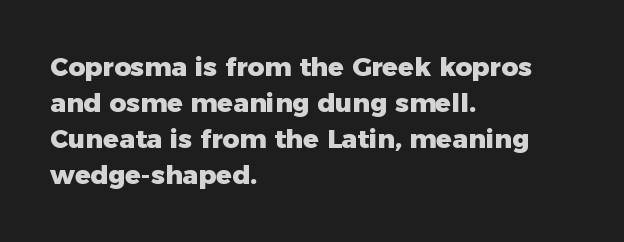
{"italic": "no", "bold": "yes", "underline": "no", "align": "left", "line_spacing": "normal", "line_spacing_ratio": 1.39, "letter_spacing": "normal", "letter_spacing_em": 0.0, "glyph_px": 26}
